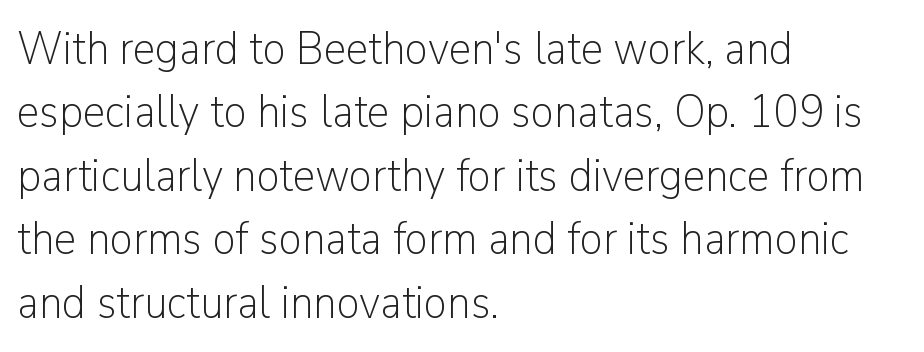
The image shows 46 px light sans-serif type, upright; set left-aligned, normal line spacing (1.38x), normal letter spacing, not underlined; low stroke contrast and a medium x-height.
